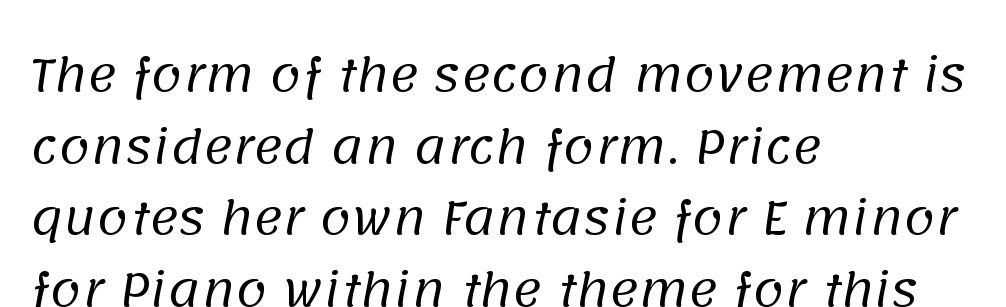
This rendering features lettering with no underline. Caption: face not bold, strokes unweighted. The rendering uses a moderate line-height, typical for paragraphs. These lines are rendered in a variable-pitch font. Left-aligned paragraph, ragged on the right.
